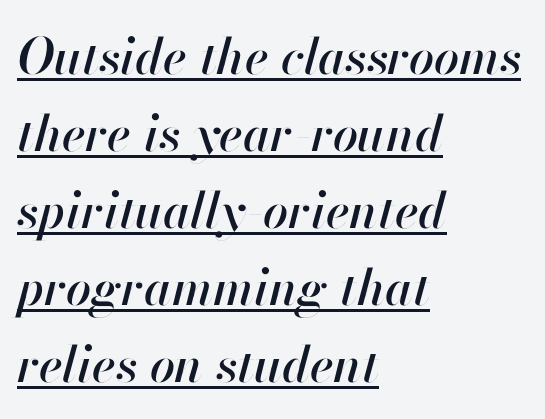
{"italic": "yes", "lean": "right", "slant_degrees": 13, "width": "normal", "stroke_contrast": "high", "x_height": "small", "monospaced": "no", "underline": "yes", "align": "left", "line_spacing": "normal", "line_spacing_ratio": 1.54, "letter_spacing": "normal", "letter_spacing_em": 0.0, "glyph_px": 50}
